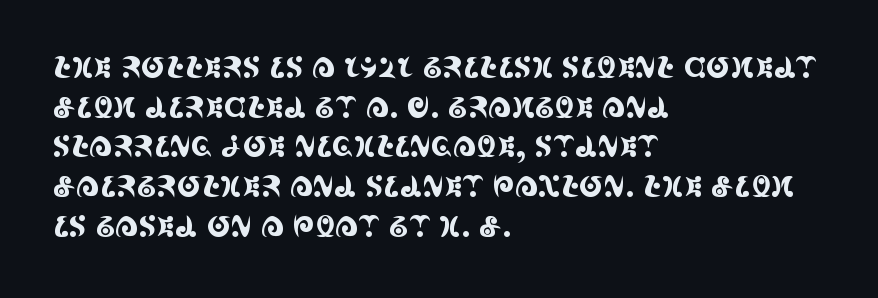
Q: Is the text italic (slanted)? A: No, it is upright.
Q: Is the typeface a serif or a sans-serif typeface? A: Serif.
Q: Is the text underlined? A: No.
Q: How is the paragraph aligned? A: Left-aligned.
Q: Is the spacing between letters normal or unusually wide? A: Normal.
Q: Is the spacing between lines tight, normal or loose? A: Normal.
Q: Width (condensed, normal, or wide)? A: Condensed.
Q: x-height? A: Large.
Q: Monospaced? A: No.
